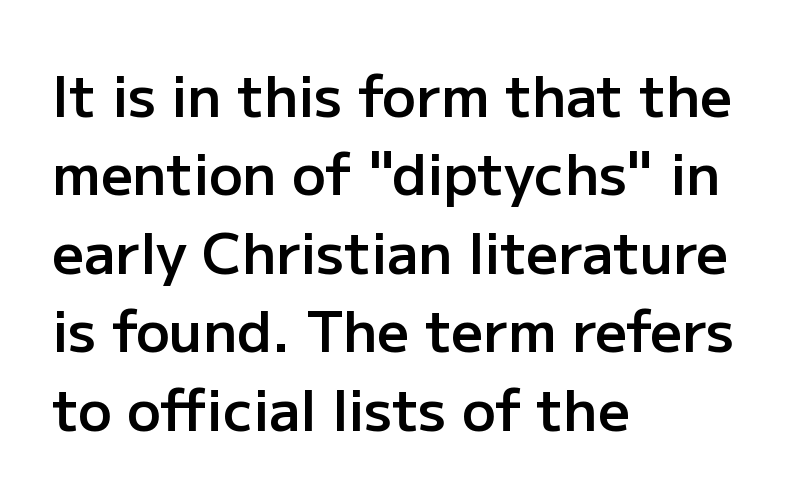
The image shows 56 px semibold sans-serif type, upright; set left-aligned, normal line spacing (1.4x), normal letter spacing, not underlined; low stroke contrast and a medium x-height.
